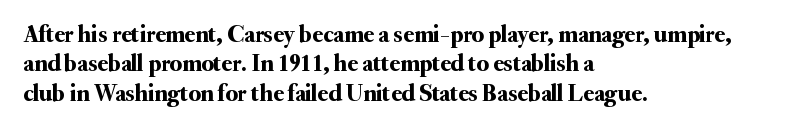
{"italic": "no", "underline": "no", "align": "left", "line_spacing_ratio": 1.22, "letter_spacing": "normal", "letter_spacing_em": 0.0, "glyph_px": 24}
